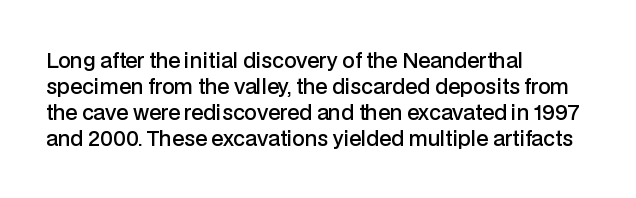
{"italic": "no", "bold": "semi", "underline": "no", "align": "left", "line_spacing": "normal", "line_spacing_ratio": 1.3, "letter_spacing": "normal", "letter_spacing_em": 0.0, "glyph_px": 20}
